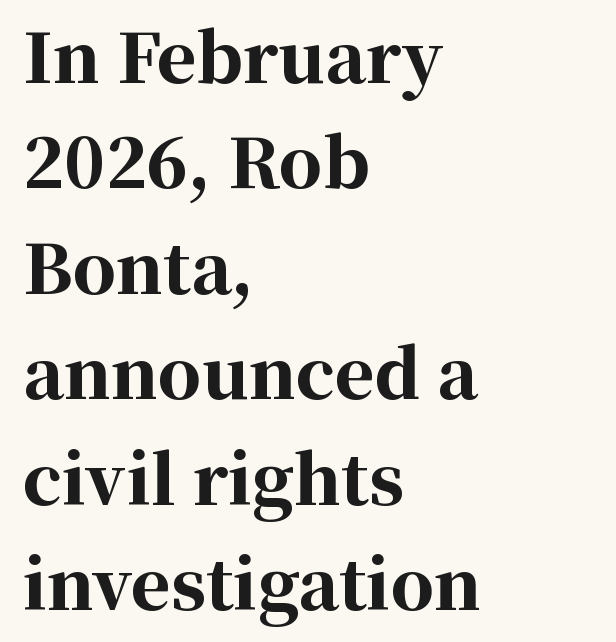
Q: Is the text bold? A: Yes.
Q: Is the text italic (slanted)? A: No, it is upright.
Q: Is the typeface a serif or a sans-serif typeface? A: Serif.
Q: Is the text underlined? A: No.
Q: How is the paragraph aligned? A: Left-aligned.
Q: Is the spacing between letters normal or unusually wide? A: Normal.
Q: Is the spacing between lines tight, normal or loose? A: Normal.
Q: Width (condensed, normal, or wide)? A: Normal.
Q: Stroke contrast? A: High.
Q: x-height? A: Medium.
Q: Monospaced? A: No.
